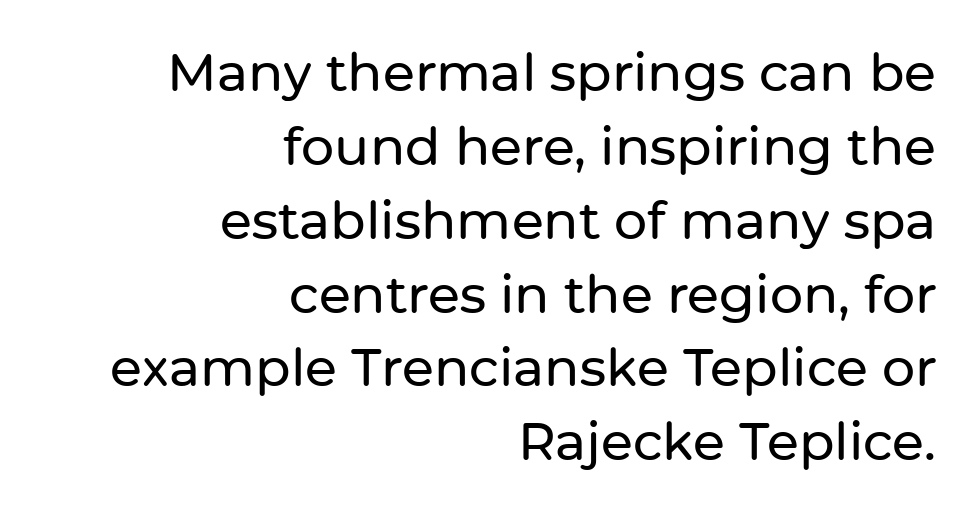
This rendering leaves character spacing at its baseline value. Line endings align vertically; line beginnings do not. This sample uses a sans-serif face. Honestly, there is no underline to notice here at all. Unlike italic type, these characters show no tilt at all. You could not count columns in this text — the font is proportionally spaced.
